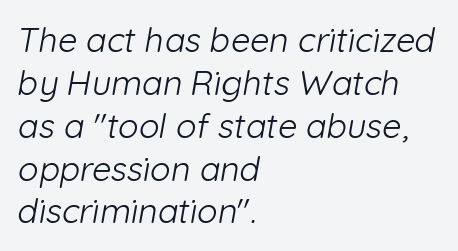
The image shows 34 px light sans-serif type; set left-aligned, normal line spacing (1.26x), normal letter spacing, not underlined; low stroke contrast and a medium x-height.
